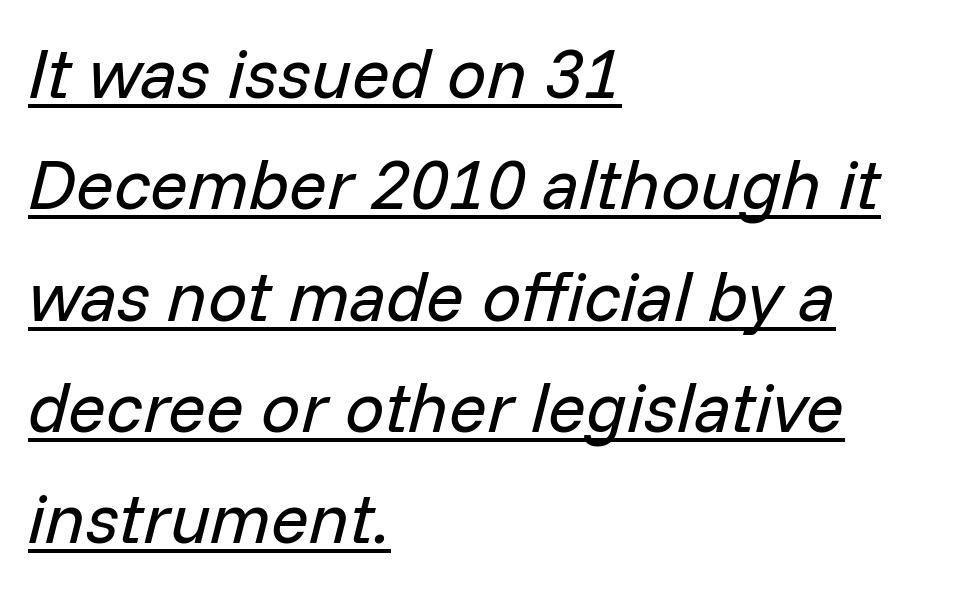
Q: Is the text bold? A: No.
Q: Is the text italic (slanted)? A: Yes, it leans right by about 14 degrees.
Q: Is the text underlined? A: Yes.
Q: How is the paragraph aligned? A: Left-aligned.
Q: Is the spacing between letters normal or unusually wide? A: Normal.
Q: Is the spacing between lines tight, normal or loose? A: Normal.
Q: Width (condensed, normal, or wide)? A: Normal.
Q: Stroke contrast? A: Low.
Q: x-height? A: Medium.
Q: Monospaced? A: No.
